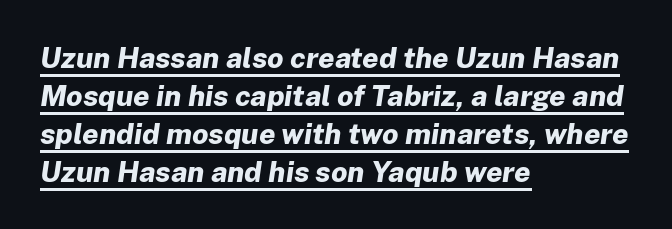
Q: Is the text bold? A: Yes.
Q: Is the text italic (slanted)? A: Yes, it leans right by about 8 degrees.
Q: Is the text underlined? A: Yes.
Q: How is the paragraph aligned? A: Left-aligned.
Q: Is the spacing between letters normal or unusually wide? A: Normal.
Q: Is the spacing between lines tight, normal or loose? A: Normal.
Q: Width (condensed, normal, or wide)? A: Normal.
Q: Stroke contrast? A: Low.
Q: x-height? A: Medium.
Q: Monospaced? A: No.
